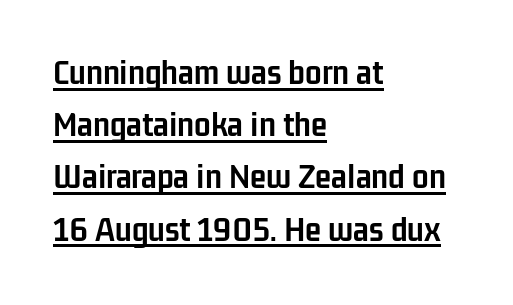
{"serif": "no", "italic": "no", "bold": "yes", "weight": "semibold", "width": "condensed", "stroke_contrast": "low", "x_height": "medium", "monospaced": "no", "underline": "yes", "align": "left", "line_spacing": "normal", "line_spacing_ratio": 1.41, "letter_spacing": "normal", "letter_spacing_em": 0.0, "glyph_px": 37}
